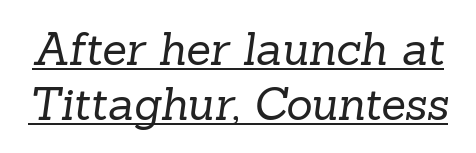
{"serif": "yes", "bold": "no", "weight": "regular", "width": "normal", "stroke_contrast": "low", "x_height": "medium", "monospaced": "no", "underline": "yes", "line_spacing_ratio": 1.23, "letter_spacing": "normal", "letter_spacing_em": 0.0, "glyph_px": 45}
